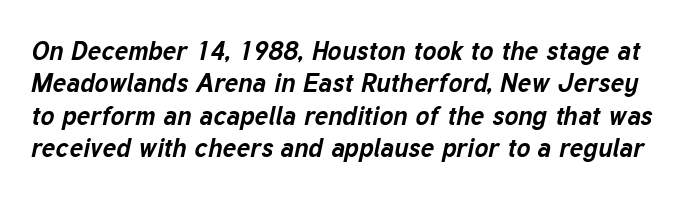
{"italic": "yes", "lean": "right", "slant_degrees": 12, "bold": "yes", "underline": "no", "line_spacing": "normal", "line_spacing_ratio": 1.25, "letter_spacing": "normal", "letter_spacing_em": 0.0, "glyph_px": 26}
